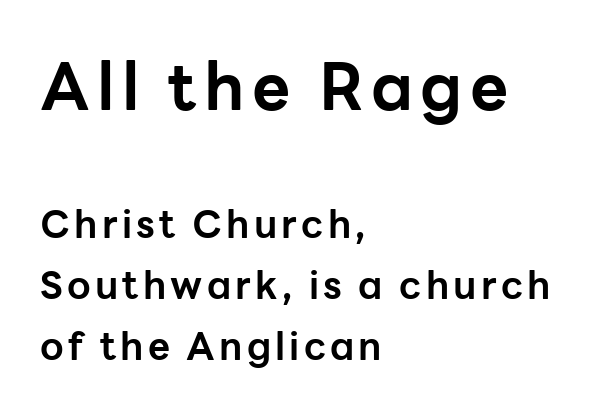
Designer's note — italics off, roman on. The type family on display is of the sans-serif kind. These lines stack with their left ends in a neat column. Each letter keeps its own natural width here, so spacing adapts to shape. Students, observe: this is what conventionally led text looks like.
